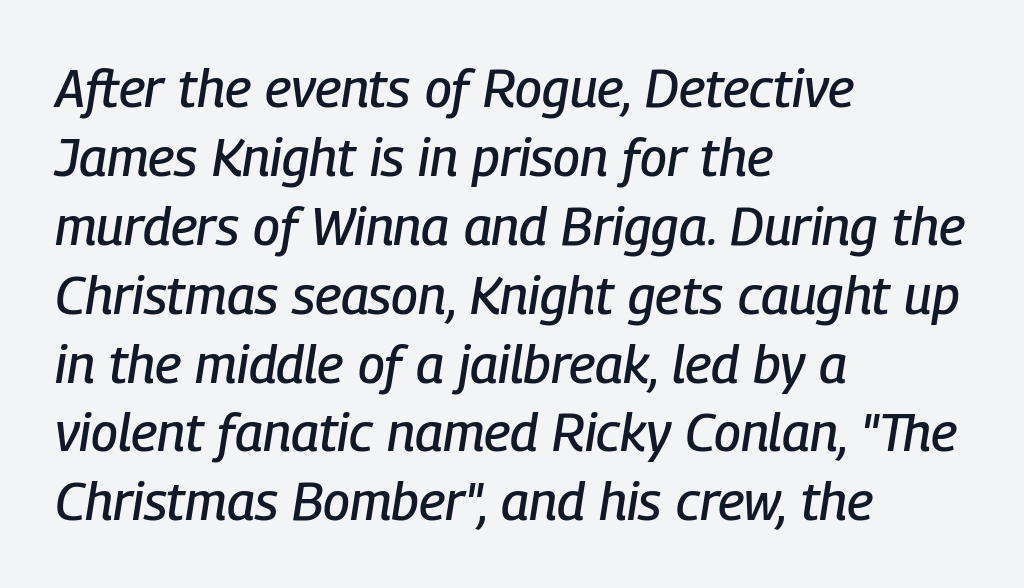
{"italic": "yes", "lean": "right", "slant_degrees": 9, "width": "condensed", "stroke_contrast": "low", "x_height": "medium", "monospaced": "no", "underline": "no", "align": "left", "line_spacing": "normal", "line_spacing_ratio": 1.3, "letter_spacing": "normal", "letter_spacing_em": 0.0, "glyph_px": 53}
